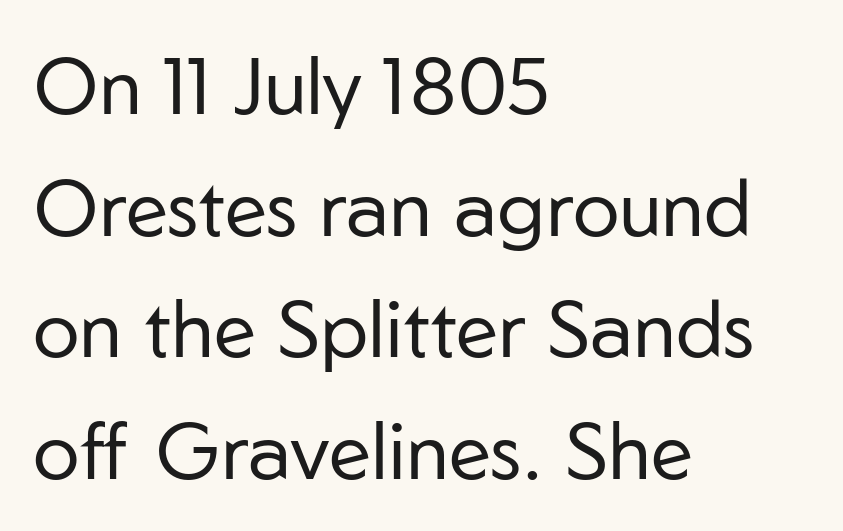
In terms of posture, this sample is upright. These glyphs show unthickened strokes, regular width or finer. The tracking reads as untouched default to a designer's eye. Is this a fixed-width face? No — the glyphs have proportional, varying widths. The passage shown stacks its lines at a standard gap.
